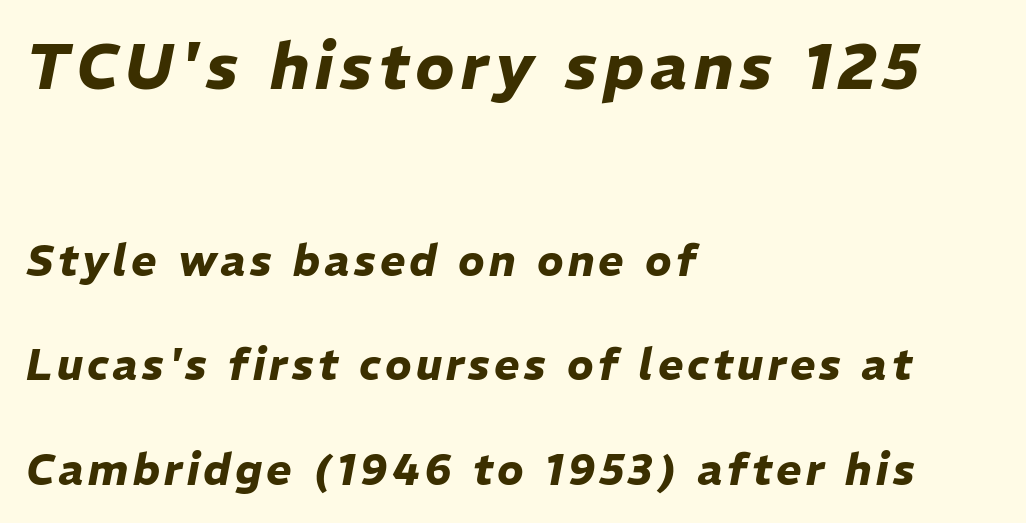
{"italic": "yes", "lean": "right", "slant_degrees": 11, "bold": "yes", "weight": "heavy", "width": "normal", "stroke_contrast": "low", "x_height": "medium", "monospaced": "no", "underline": "no", "align": "left", "line_spacing": "loose", "line_spacing_ratio": 2.43, "larger_block": "first", "size_ratio": 1.49, "glyph_px": 64}
